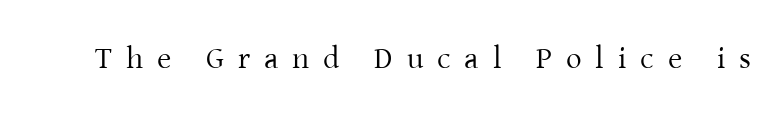
The image shows 31 px regular-weight serif type, upright; set unusually wide letter spacing (+0.45 em), not underlined; low stroke contrast and a medium x-height.
